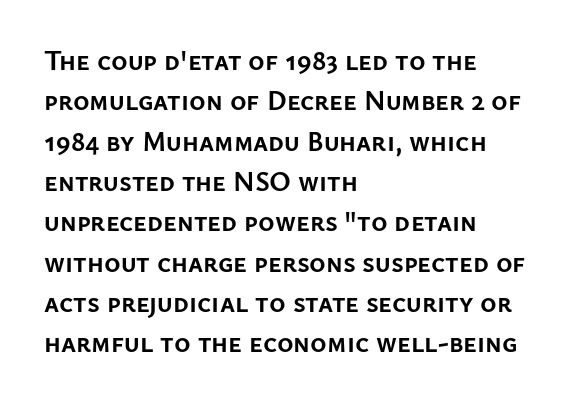
{"serif": "no", "italic": "no", "bold": "yes", "weight": "semibold", "width": "normal", "stroke_contrast": "low", "x_height": "medium", "monospaced": "no", "underline": "no", "align": "left", "line_spacing": "normal", "line_spacing_ratio": 1.44, "letter_spacing": "normal", "letter_spacing_em": 0.0, "glyph_px": 28}
